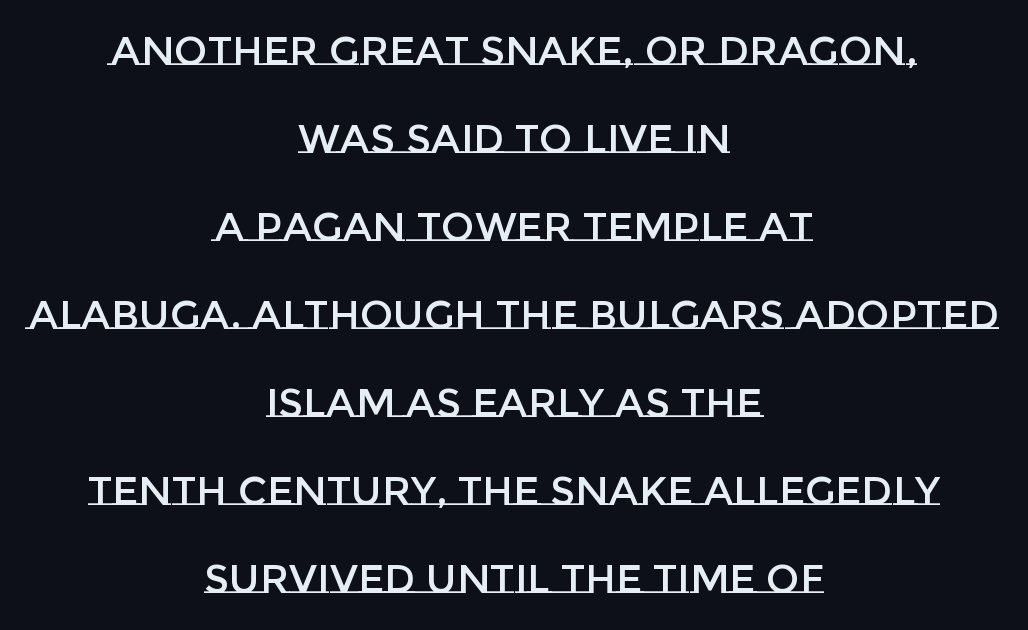
The setting favours the middle, as headings and verse often do. Just letters on the line, the space beneath them empty. Here the designer chose a conventional face with non-uniform glyph widths. In terms of leading, this rendering errs on the spacious side. Nobody touched the tracking dial on this one. This is roman type, the default non-slanted kind.
